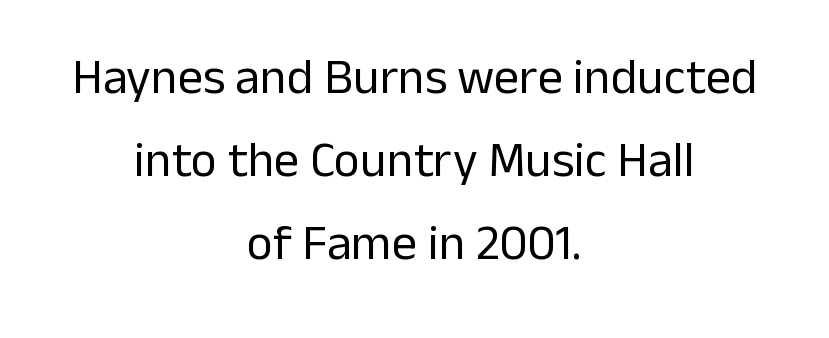
{"serif": "no", "italic": "no", "bold": "no", "weight": "regular", "width": "normal", "stroke_contrast": "low", "x_height": "medium", "monospaced": "no", "underline": "no", "align": "center", "line_spacing": "normal", "line_spacing_ratio": 1.66, "letter_spacing": "normal", "letter_spacing_em": 0.0, "glyph_px": 50}
